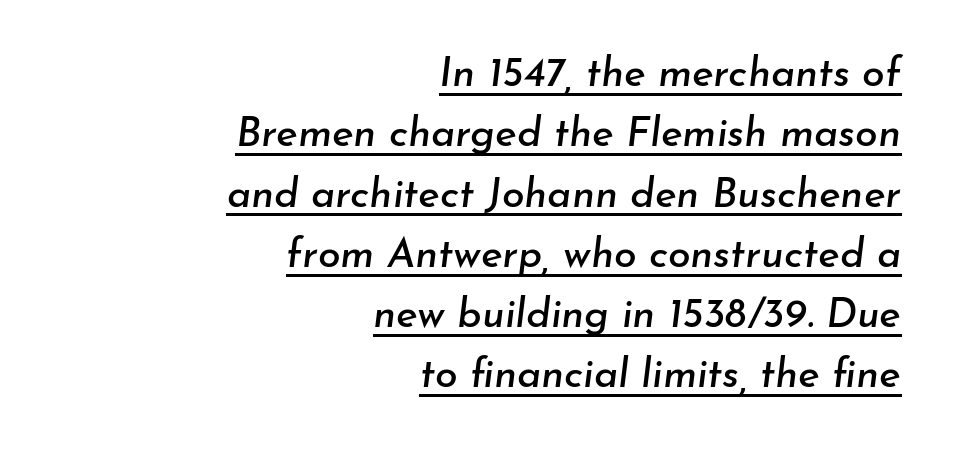
Q: Is the text italic (slanted)? A: Yes, it leans right by about 7 degrees.
Q: Is the text underlined? A: Yes.
Q: How is the paragraph aligned? A: Right-aligned.
Q: Is the spacing between letters normal or unusually wide? A: Normal.
Q: Is the spacing between lines tight, normal or loose? A: Normal.
Q: Width (condensed, normal, or wide)? A: Normal.
Q: Stroke contrast? A: Low.
Q: x-height? A: Small.
Q: Monospaced? A: No.
